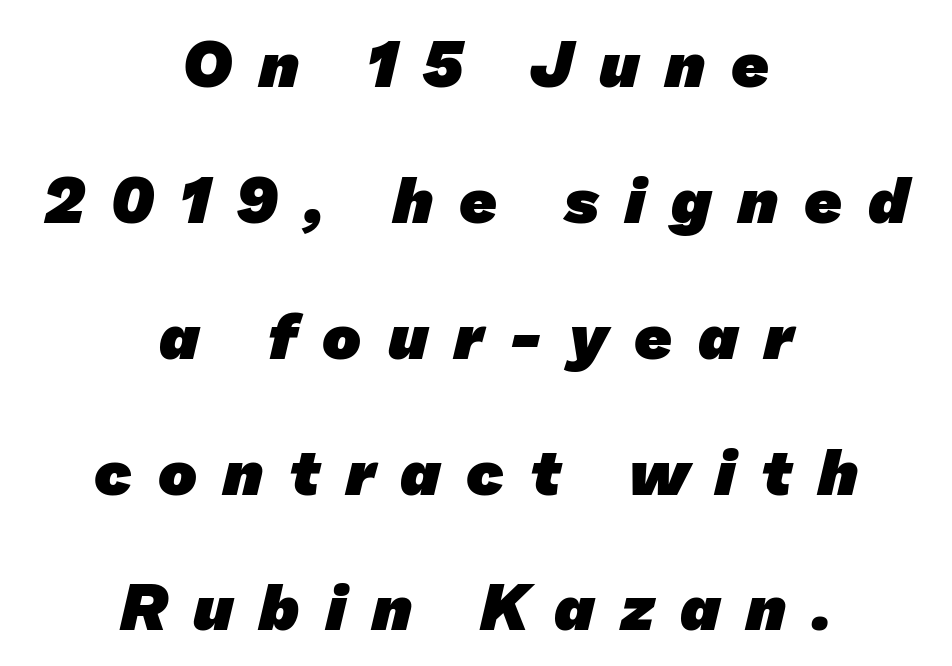
The image shows 65 px heavy sans-serif type; set centered, loose line spacing (2.09x), unusually wide letter spacing (+0.4 em), not underlined; low stroke contrast and a medium x-height.
